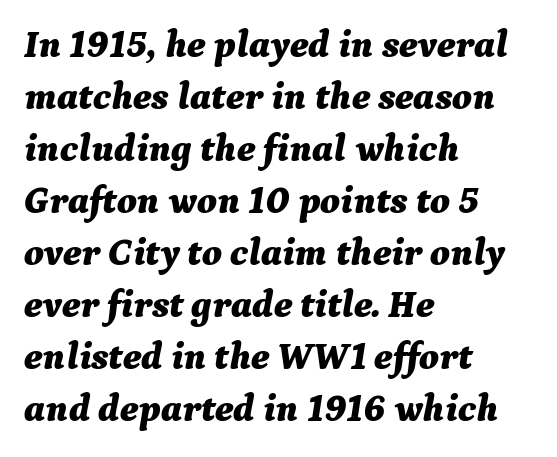
Q: Is the text bold? A: Yes.
Q: Is the text italic (slanted)? A: Yes, it leans right by about 9 degrees.
Q: Is the text underlined? A: No.
Q: How is the paragraph aligned? A: Left-aligned.
Q: Is the spacing between letters normal or unusually wide? A: Normal.
Q: Is the spacing between lines tight, normal or loose? A: Normal.
Q: Width (condensed, normal, or wide)? A: Normal.
Q: Stroke contrast? A: Medium.
Q: x-height? A: Medium.
Q: Monospaced? A: No.
